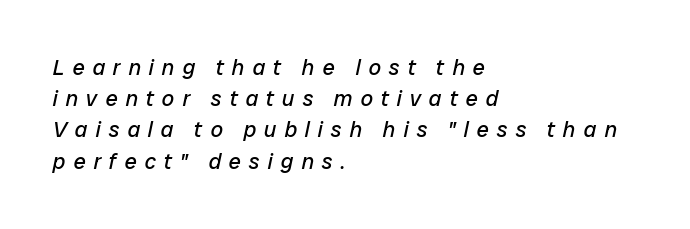
Q: Is the text bold? A: No.
Q: Is the text italic (slanted)? A: Yes, it leans right by about 12 degrees.
Q: Is the text underlined? A: No.
Q: How is the paragraph aligned? A: Left-aligned.
Q: Is the spacing between letters normal or unusually wide? A: Unusually wide.
Q: Is the spacing between lines tight, normal or loose? A: Normal.
